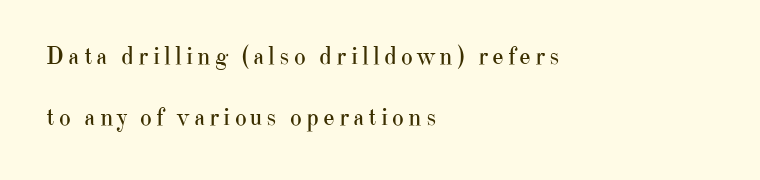
Q: Is the text bold? A: No.
Q: Is the text italic (slanted)? A: No, it is upright.
Q: Is the text underlined? A: No.
Q: How is the paragraph aligned? A: Left-aligned.
Q: Is the spacing between lines tight, normal or loose? A: Loose.
